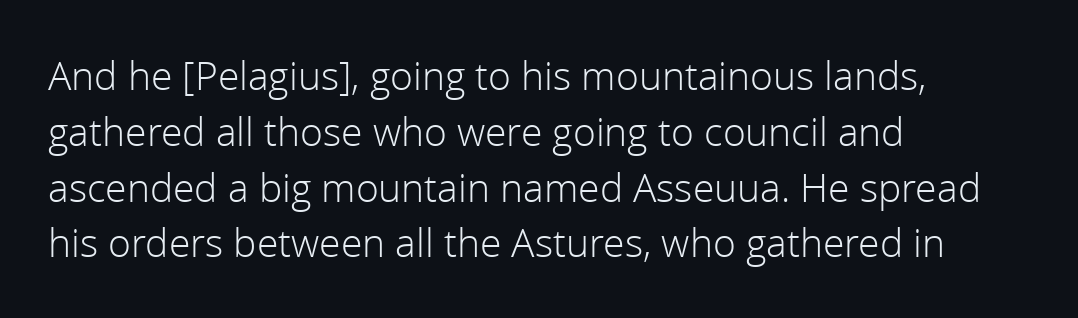
Q: Is the text bold? A: No.
Q: Is the text italic (slanted)? A: No, it is upright.
Q: Is the typeface a serif or a sans-serif typeface? A: Sans-serif.
Q: Is the text underlined? A: No.
Q: How is the paragraph aligned? A: Left-aligned.
Q: Is the spacing between letters normal or unusually wide? A: Normal.
Q: Is the spacing between lines tight, normal or loose? A: Normal.
Q: Width (condensed, normal, or wide)? A: Normal.
Q: x-height? A: Medium.
Q: Monospaced? A: No.
